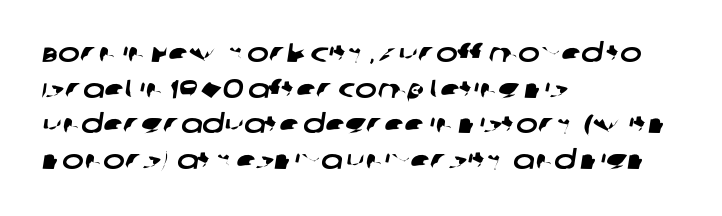
Q: Is the text underlined? A: No.
Q: How is the paragraph aligned? A: Left-aligned.
Q: Is the spacing between letters normal or unusually wide? A: Normal.
Q: Is the spacing between lines tight, normal or loose? A: Normal.
